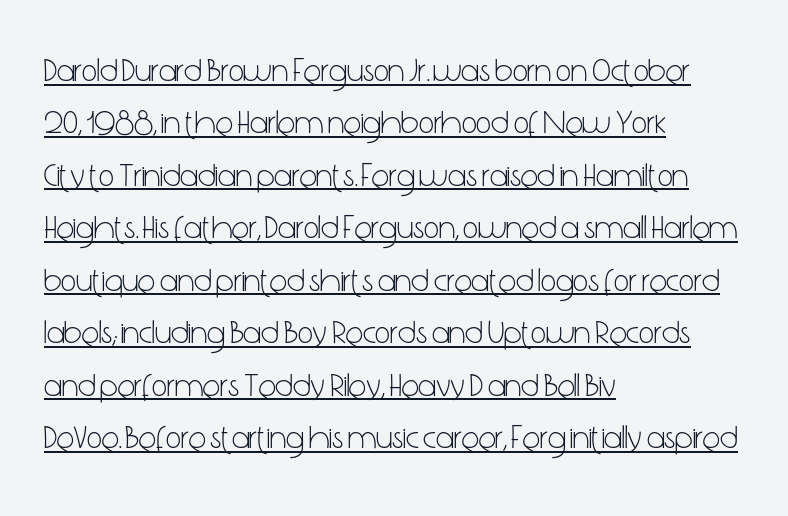
{"serif": "no", "italic": "no", "bold": "no", "weight": "light", "width": "condensed", "stroke_contrast": "low", "x_height": "medium", "monospaced": "no", "underline": "yes", "align": "left", "line_spacing": "normal", "line_spacing_ratio": 1.59, "letter_spacing": "normal", "letter_spacing_em": 0.0, "glyph_px": 33}
